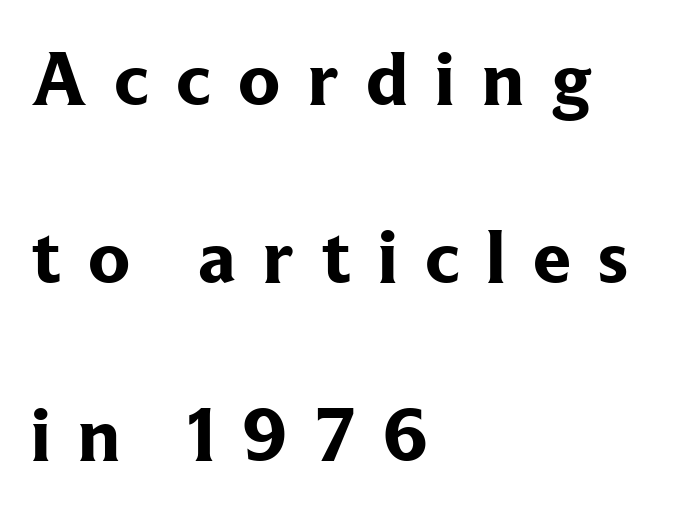
The image shows 76 px bold serif type, upright; set left-aligned, loose line spacing (2.34x), unusually wide letter spacing (+0.36 em), not underlined; low stroke contrast and a medium x-height.
